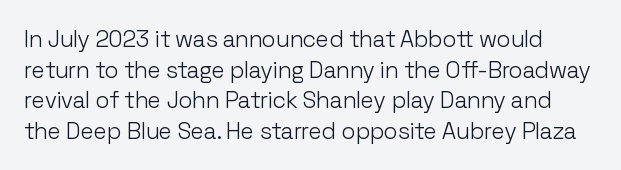
{"italic": "no", "bold": "no", "underline": "no", "line_spacing": "normal", "line_spacing_ratio": 1.33, "letter_spacing": "normal", "letter_spacing_em": 0.0, "glyph_px": 23}
